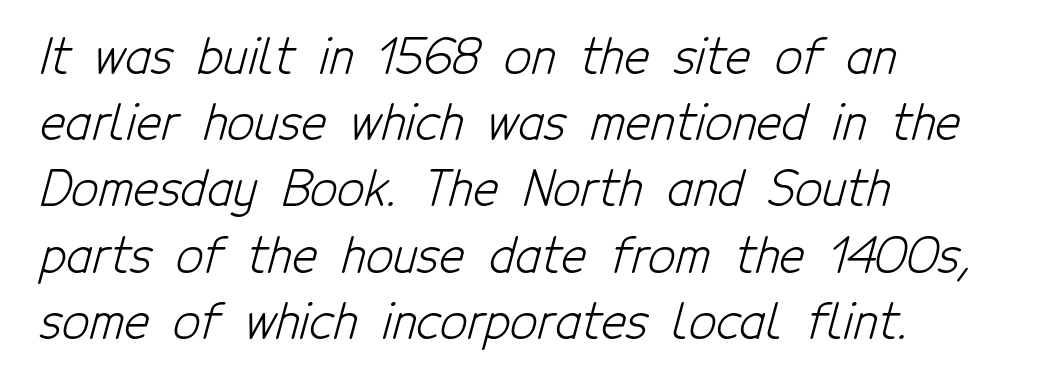
The image shows 48 px light, condensed sans-serif type; set left-aligned, normal line spacing (1.38x), normal letter spacing, not underlined; low stroke contrast and a medium x-height.
